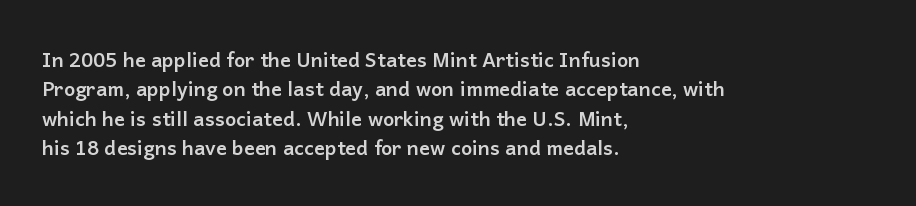
{"italic": "no", "bold": "yes", "underline": "no", "align": "left", "line_spacing": "normal", "line_spacing_ratio": 1.47, "letter_spacing": "normal", "letter_spacing_em": 0.0, "glyph_px": 20}
